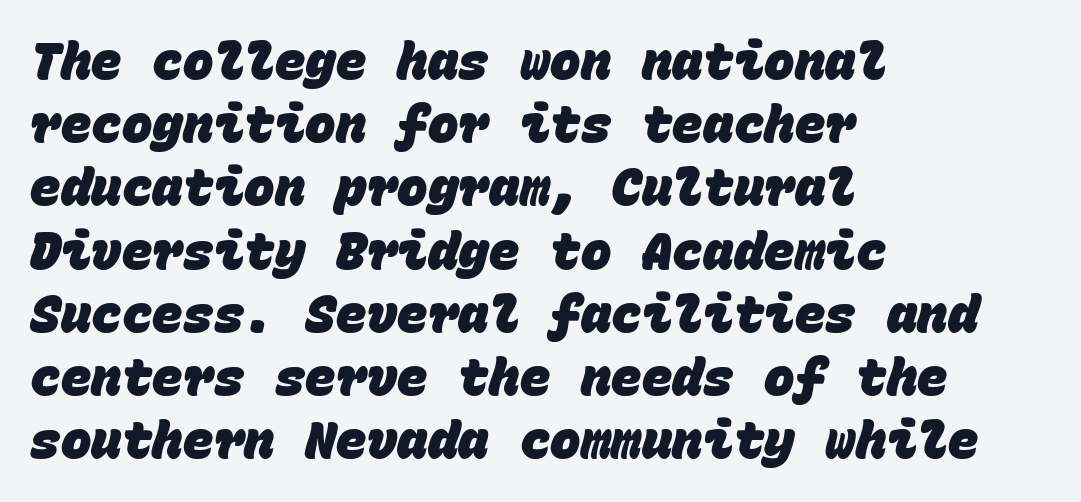
The image shows 51 px heavy sans-serif type, monospaced; set left-aligned, line spacing 1.24x, normal letter spacing, not underlined; low stroke contrast and a large x-height.
